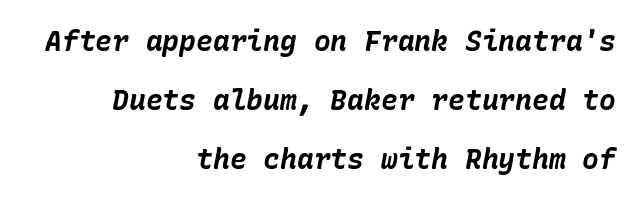
Q: Is the text bold? A: Yes.
Q: Is the text italic (slanted)? A: Yes, it leans right by about 10 degrees.
Q: Is the text underlined? A: No.
Q: How is the paragraph aligned? A: Right-aligned.
Q: Is the spacing between letters normal or unusually wide? A: Normal.
Q: Is the spacing between lines tight, normal or loose? A: Loose.
Q: Width (condensed, normal, or wide)? A: Normal.
Q: Stroke contrast? A: Low.
Q: x-height? A: Medium.
